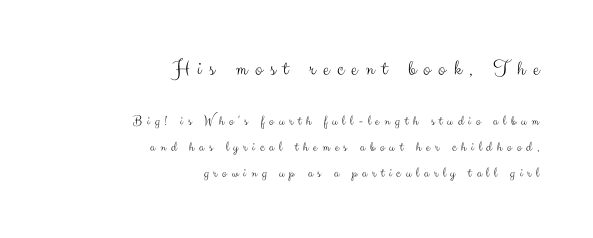
The image shows 22 px text type; set right-aligned, line spacing 1.85x, unusually wide letter spacing (+0.35 em), not underlined; the first (top) block is 1.57x larger.
